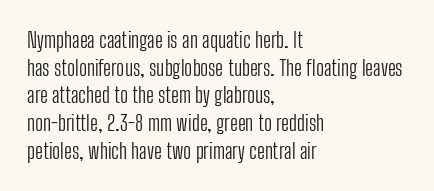
The image shows 21 px text type, upright; set left-aligned, normal line spacing (1.32x), normal letter spacing, not underlined.
